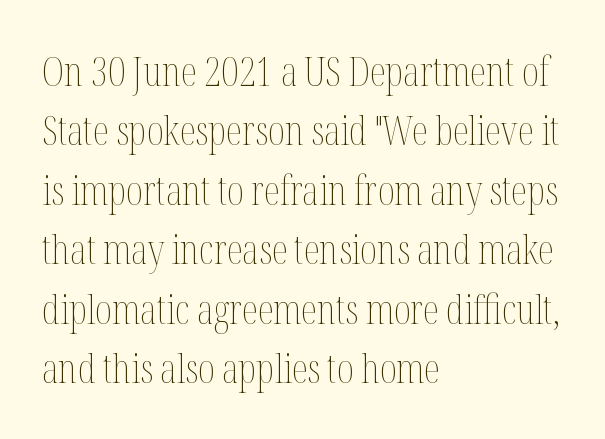
{"italic": "no", "bold": "no", "weight": "thin", "width": "condensed", "stroke_contrast": "medium", "x_height": "medium", "monospaced": "no", "underline": "no", "align": "left", "line_spacing": "normal", "line_spacing_ratio": 1.45, "letter_spacing": "normal", "letter_spacing_em": 0.0, "glyph_px": 41}
